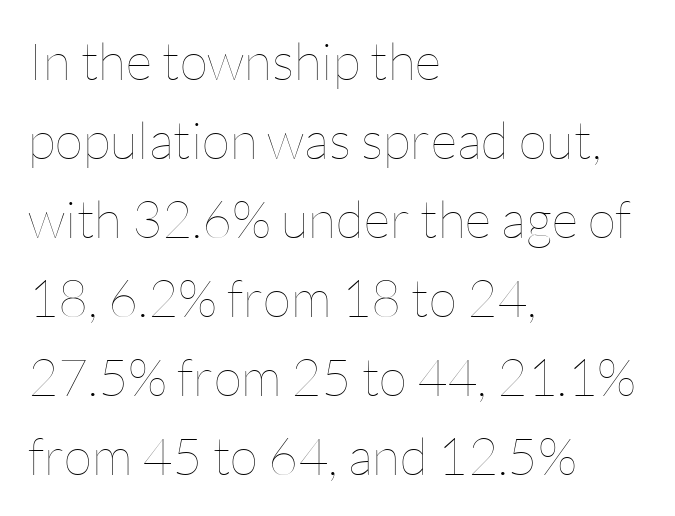
The image shows 52 px thin type, upright; set left-aligned, normal line spacing (1.52x), normal letter spacing, not underlined; low stroke contrast and a medium x-height.
